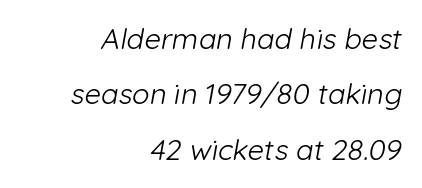
{"serif": "no", "bold": "no", "weight": "light", "width": "normal", "stroke_contrast": "low", "x_height": "medium", "monospaced": "no", "underline": "no", "align": "right", "line_spacing": "loose", "line_spacing_ratio": 1.91, "letter_spacing": "normal", "letter_spacing_em": 0.0, "glyph_px": 29}
